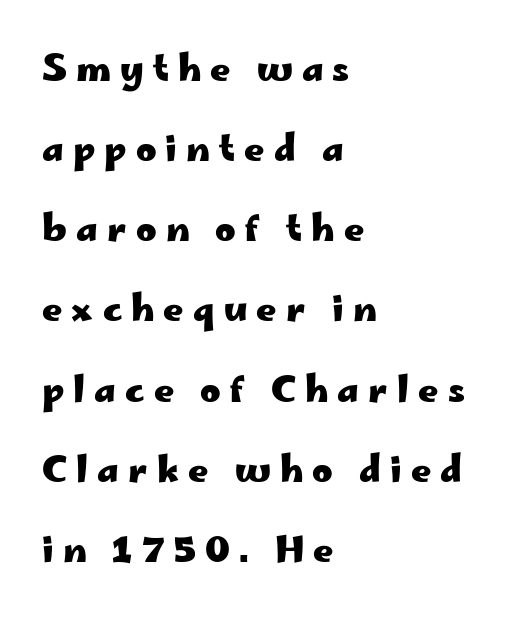
Q: Is the text bold? A: Yes.
Q: Is the text italic (slanted)? A: No, it is upright.
Q: Is the typeface a serif or a sans-serif typeface? A: Sans-serif.
Q: Is the text underlined? A: No.
Q: How is the paragraph aligned? A: Left-aligned.
Q: Is the spacing between letters normal or unusually wide? A: Unusually wide.
Q: Is the spacing between lines tight, normal or loose? A: Loose.
Q: Width (condensed, normal, or wide)? A: Wide.
Q: Stroke contrast? A: Low.
Q: x-height? A: Small.
Q: Monospaced? A: No.
